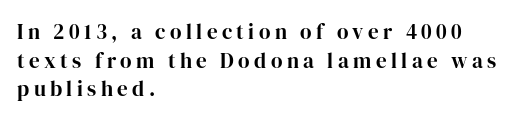
Q: Is the text italic (slanted)? A: No, it is upright.
Q: Is the text underlined? A: No.
Q: How is the paragraph aligned? A: Left-aligned.
Q: Is the spacing between letters normal or unusually wide? A: Unusually wide.
Q: Is the spacing between lines tight, normal or loose? A: Normal.
